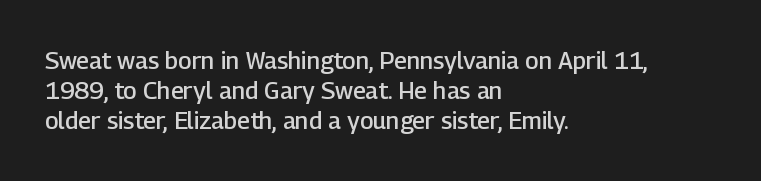
{"italic": "no", "bold": "semi", "underline": "no", "align": "left", "line_spacing": "normal", "line_spacing_ratio": 1.26, "letter_spacing": "normal", "letter_spacing_em": 0.0, "glyph_px": 24}
